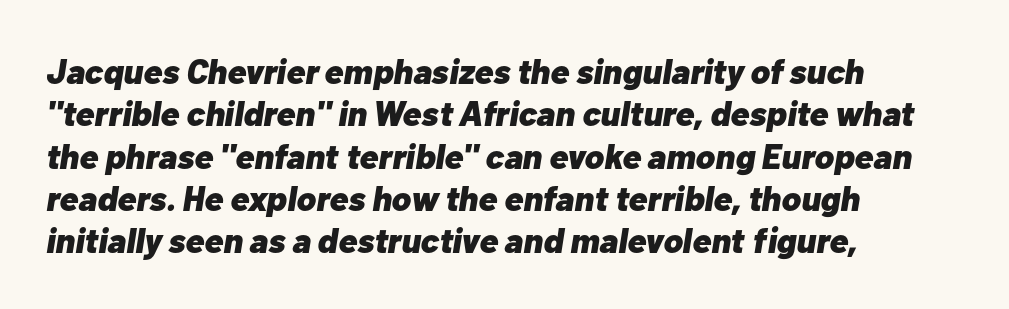
The image shows 35 px heavy type, italic (leaning right); set left-aligned, line spacing 1.21x, normal letter spacing, not underlined; low stroke contrast and a medium x-height.
